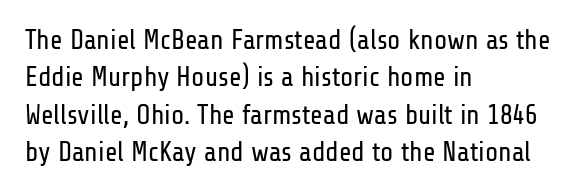
{"italic": "no", "bold": "no", "underline": "no", "align": "left", "line_spacing": "normal", "line_spacing_ratio": 1.38, "letter_spacing": "normal", "letter_spacing_em": 0.0, "glyph_px": 27}
